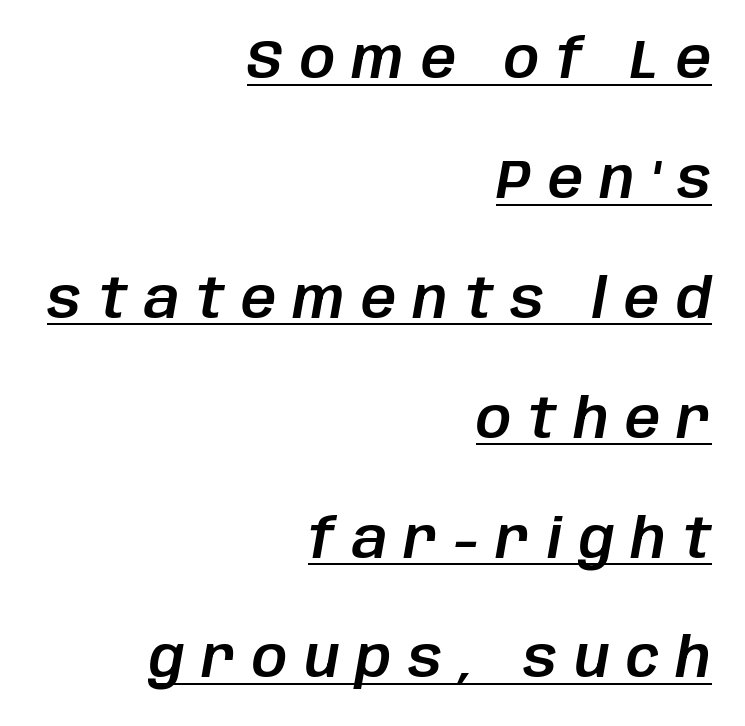
{"italic": "yes", "lean": "right", "slant_degrees": 10, "width": "normal", "stroke_contrast": "low", "x_height": "large", "monospaced": "no", "underline": "yes", "align": "right", "line_spacing": "loose", "line_spacing_ratio": 2.18, "letter_spacing": "wide", "letter_spacing_em": 0.31, "glyph_px": 55}
